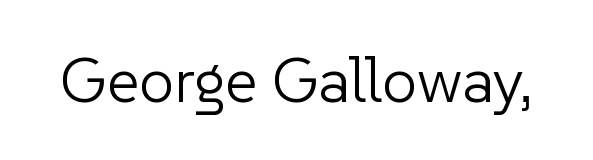
The image shows 63 px light sans-serif type, upright; set normal letter spacing, not underlined; low stroke contrast and a medium x-height.
